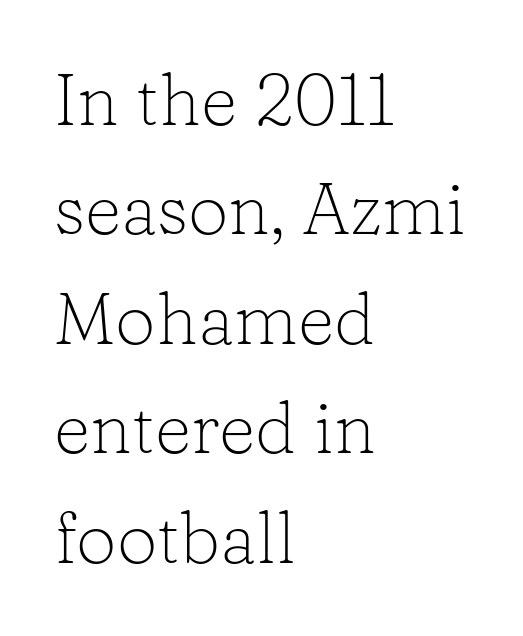
The image shows 72 px light serif type, upright; set left-aligned, normal line spacing (1.52x), normal letter spacing, not underlined; low stroke contrast and a medium x-height.
